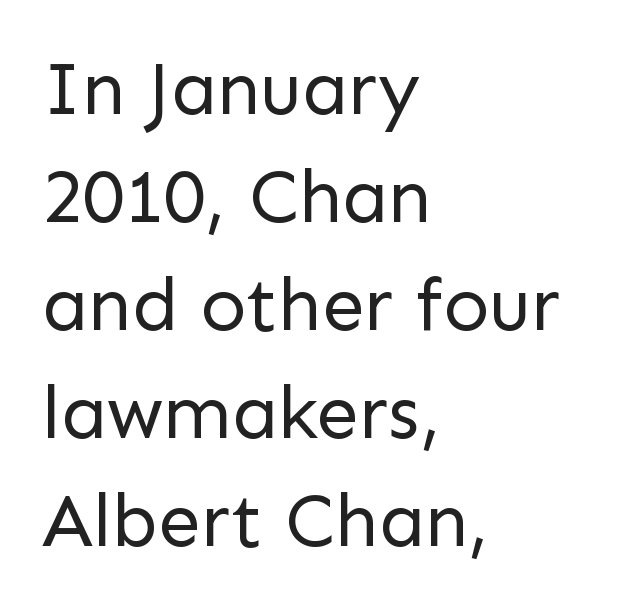
Q: Is the text bold? A: No.
Q: Is the text italic (slanted)? A: No, it is upright.
Q: Is the typeface a serif or a sans-serif typeface? A: Sans-serif.
Q: Is the text underlined? A: No.
Q: How is the paragraph aligned? A: Left-aligned.
Q: Is the spacing between letters normal or unusually wide? A: Normal.
Q: Is the spacing between lines tight, normal or loose? A: Normal.
Q: Width (condensed, normal, or wide)? A: Normal.
Q: Stroke contrast? A: Low.
Q: x-height? A: Medium.
Q: Monospaced? A: No.
